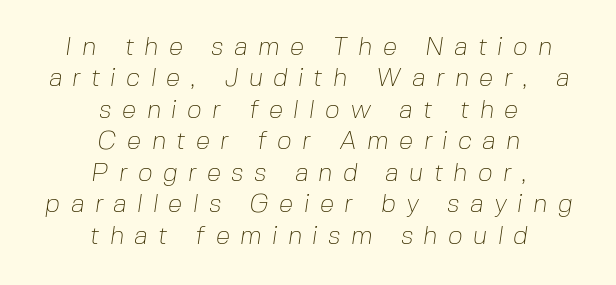
The image shows 26 px text type; set centered, line spacing 1.21x, unusually wide letter spacing (+0.39 em), not underlined.
